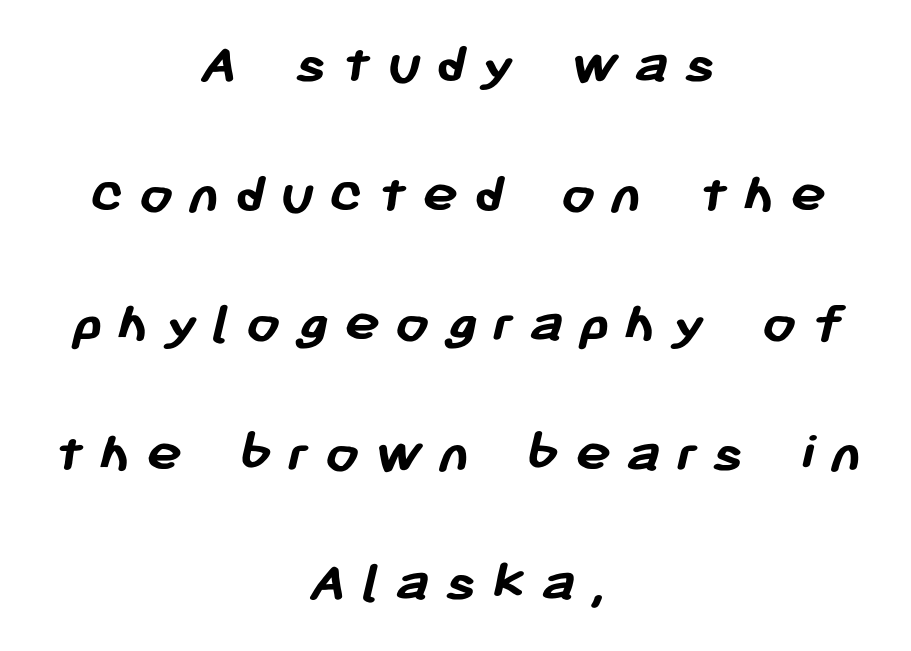
Q: Is the text bold? A: Yes.
Q: Is the typeface a serif or a sans-serif typeface? A: Sans-serif.
Q: Is the text underlined? A: No.
Q: How is the paragraph aligned? A: Centered.
Q: Is the spacing between letters normal or unusually wide? A: Unusually wide.
Q: Is the spacing between lines tight, normal or loose? A: Loose.
Q: Width (condensed, normal, or wide)? A: Normal.
Q: Stroke contrast? A: Low.
Q: x-height? A: Medium.
Q: Monospaced? A: No.
